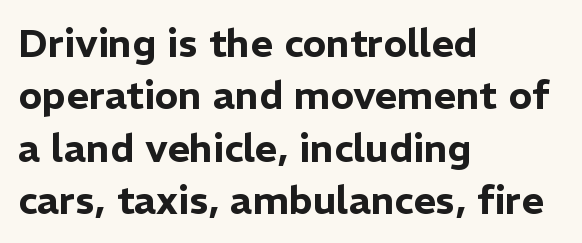
Q: Is the text italic (slanted)? A: No, it is upright.
Q: Is the typeface a serif or a sans-serif typeface? A: Sans-serif.
Q: Is the text underlined? A: No.
Q: How is the paragraph aligned? A: Left-aligned.
Q: Is the spacing between letters normal or unusually wide? A: Normal.
Q: Is the spacing between lines tight, normal or loose? A: Normal.
Q: Width (condensed, normal, or wide)? A: Normal.
Q: Stroke contrast? A: Low.
Q: x-height? A: Medium.
Q: Monospaced? A: No.
